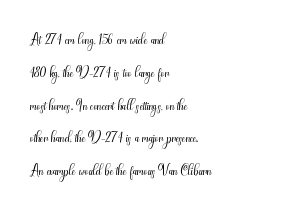
The rows are spaced the way most documents space them. These lines stack with their left ends in a neat column. The space beneath each line is pristine and unruled. This sample uses plain, unmodified letter spacing. Stem width sits at or under what a default text font uses.
